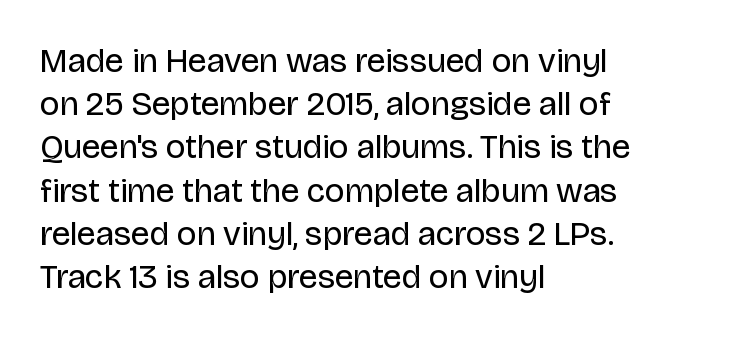
Unlike italic type, these characters show no tilt at all. Casual observation: everything's shoved over to the left. Each new line begins a customary step beneath the previous one. The strokes are not fattened; the text isn't bold. Descenders hang freely into open space. The characters display no serif detailing; their extremities are plain.
